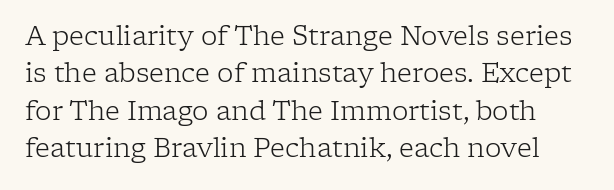
{"italic": "no", "bold": "no", "underline": "no", "line_spacing": "normal", "line_spacing_ratio": 1.44, "letter_spacing": "normal", "letter_spacing_em": 0.0, "glyph_px": 26}
